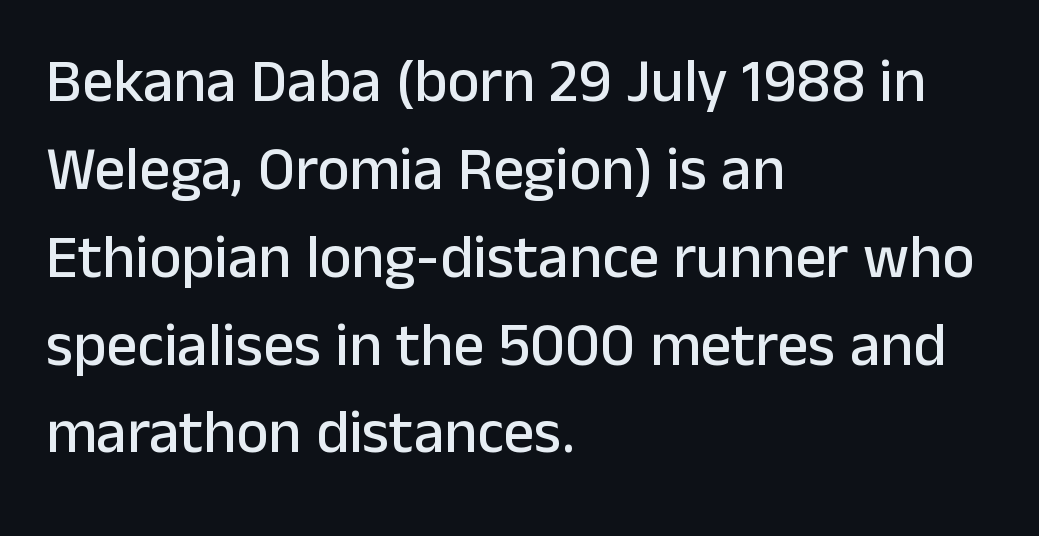
The image shows 61 px sans-serif type, upright; set left-aligned, normal line spacing (1.44x), normal letter spacing, not underlined; low stroke contrast and a medium x-height.
